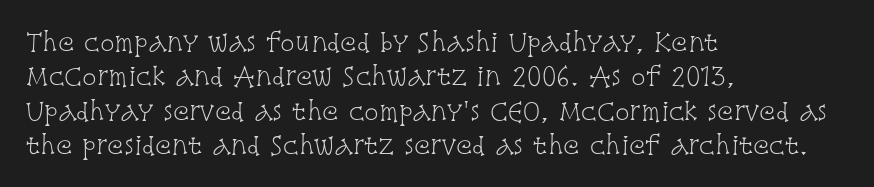
{"italic": "no", "bold": "no", "underline": "no", "align": "left", "line_spacing": "normal", "line_spacing_ratio": 1.43, "letter_spacing": "normal", "letter_spacing_em": 0.0, "glyph_px": 24}
